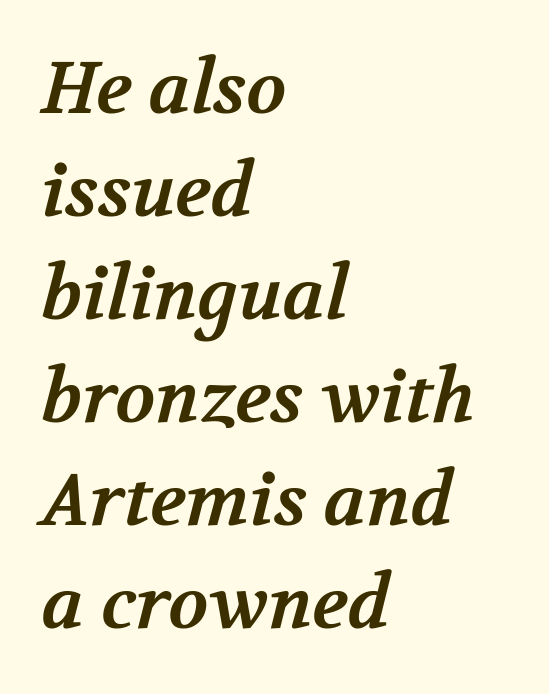
The image shows 73 px bold serif type; set left-aligned, normal line spacing (1.41x), normal letter spacing, not underlined; medium stroke contrast and a medium x-height.
